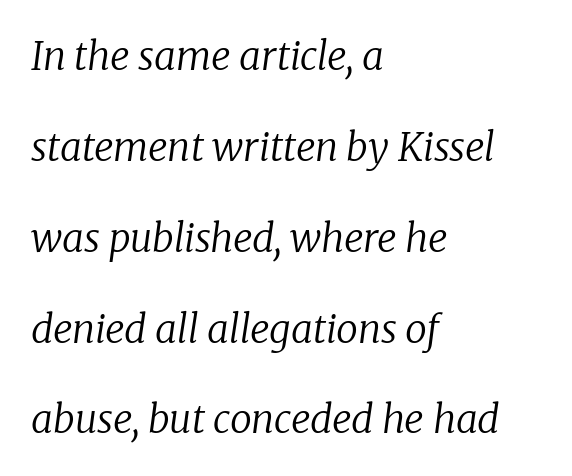
Weight: not bold — regular or lighter. The rendering uses natural spacing where letterforms have individual widths. Look at the tracking — it's just the regular setting, nothing added. The rendering shows small feet on the letterforms — a serif design. Descenders hang freely into open space.
